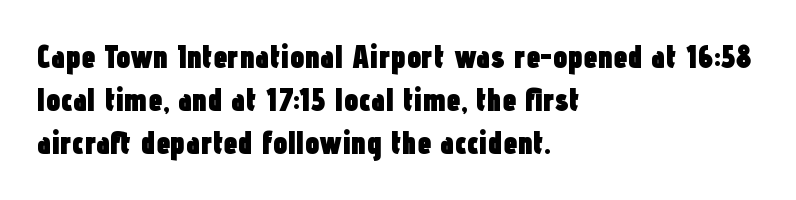
{"serif": "no", "italic": "no", "bold": "yes", "weight": "heavy", "width": "condensed", "stroke_contrast": "low", "x_height": "medium", "monospaced": "no", "underline": "no", "align": "left", "line_spacing": "normal", "line_spacing_ratio": 1.35, "letter_spacing": "normal", "letter_spacing_em": 0.0, "glyph_px": 32}
